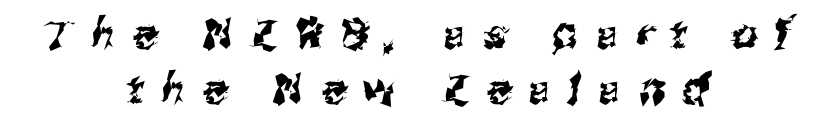
{"serif": "no", "width": "normal", "stroke_contrast": "medium", "x_height": "medium", "monospaced": "no", "underline": "no", "align": "center", "line_spacing": "normal", "line_spacing_ratio": 1.33, "letter_spacing": "wide", "letter_spacing_em": 0.42, "glyph_px": 41}
